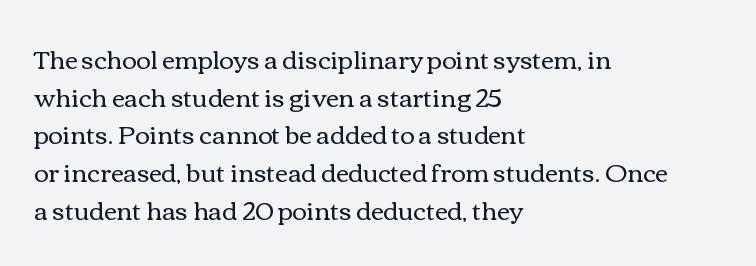
The face used here is rendered with its standard letterfit. Just letters on the line, the space beneath them empty. Caption: face not bold, strokes unweighted. Line spacing here is normal.
